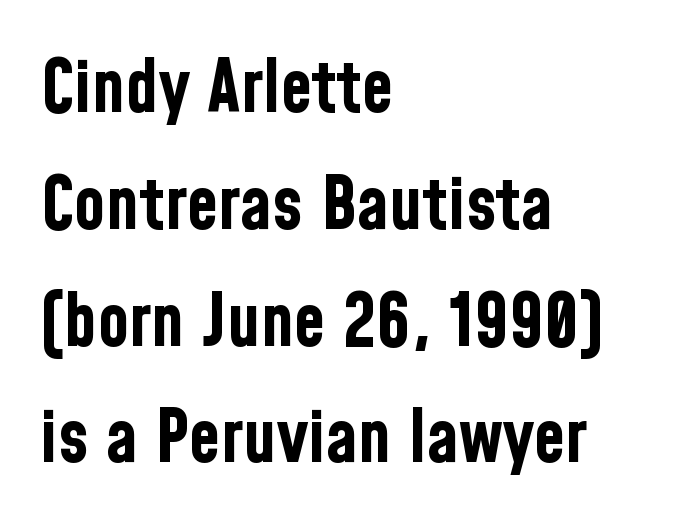
Q: Is the text bold? A: Yes.
Q: Is the text italic (slanted)? A: No, it is upright.
Q: Is the typeface a serif or a sans-serif typeface? A: Sans-serif.
Q: Is the text underlined? A: No.
Q: How is the paragraph aligned? A: Left-aligned.
Q: Is the spacing between letters normal or unusually wide? A: Normal.
Q: Is the spacing between lines tight, normal or loose? A: Normal.
Q: Width (condensed, normal, or wide)? A: Condensed.
Q: Stroke contrast? A: Low.
Q: x-height? A: Medium.
Q: Monospaced? A: No.
